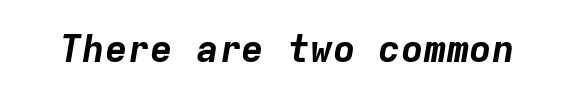
Q: Is the text bold? A: Yes.
Q: Is the text italic (slanted)? A: Yes, it leans right by about 9 degrees.
Q: Is the text underlined? A: No.
Q: Is the spacing between letters normal or unusually wide? A: Normal.
Q: Width (condensed, normal, or wide)? A: Normal.
Q: Stroke contrast? A: Low.
Q: x-height? A: Medium.
Q: Monospaced? A: Yes.
